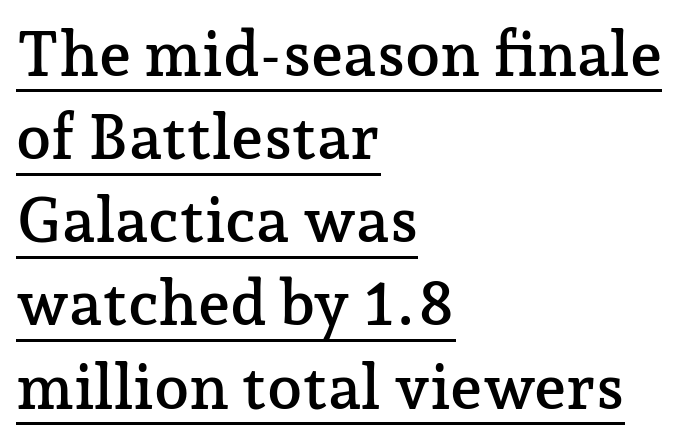
{"serif": "yes", "italic": "no", "width": "normal", "stroke_contrast": "low", "x_height": "medium", "monospaced": "no", "underline": "yes", "align": "left", "line_spacing": "normal", "line_spacing_ratio": 1.32, "letter_spacing": "normal", "letter_spacing_em": 0.0, "glyph_px": 63}
